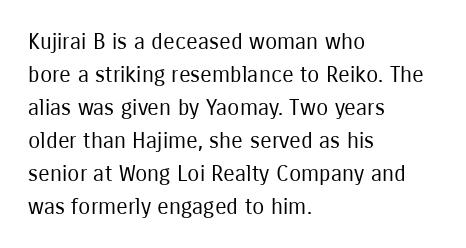
Q: Is the text bold? A: No.
Q: Is the text italic (slanted)? A: No, it is upright.
Q: Is the text underlined? A: No.
Q: How is the paragraph aligned? A: Left-aligned.
Q: Is the spacing between letters normal or unusually wide? A: Normal.
Q: Is the spacing between lines tight, normal or loose? A: Normal.
